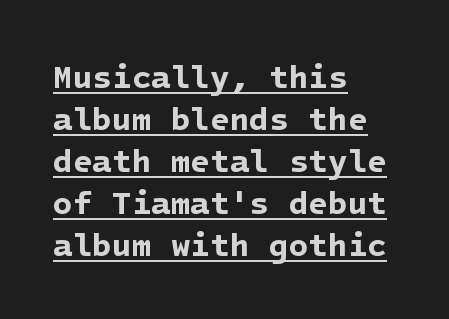
Q: Is the text bold? A: Yes.
Q: Is the typeface a serif or a sans-serif typeface? A: Sans-serif.
Q: Is the text underlined? A: Yes.
Q: How is the paragraph aligned? A: Left-aligned.
Q: Is the spacing between letters normal or unusually wide? A: Normal.
Q: Is the spacing between lines tight, normal or loose? A: Normal.
Q: Width (condensed, normal, or wide)? A: Normal.
Q: Stroke contrast? A: Low.
Q: x-height? A: Medium.
